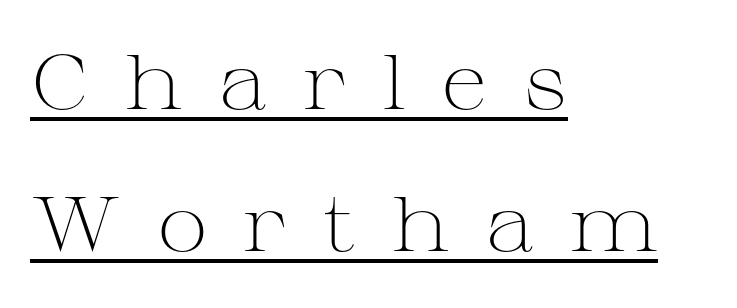
Q: Is the text bold? A: No.
Q: Is the text italic (slanted)? A: No, it is upright.
Q: Is the typeface a serif or a sans-serif typeface? A: Serif.
Q: Is the text underlined? A: Yes.
Q: How is the paragraph aligned? A: Left-aligned.
Q: Is the spacing between letters normal or unusually wide? A: Unusually wide.
Q: Width (condensed, normal, or wide)? A: Wide.
Q: Stroke contrast? A: Medium.
Q: x-height? A: Medium.
Q: Monospaced? A: No.
